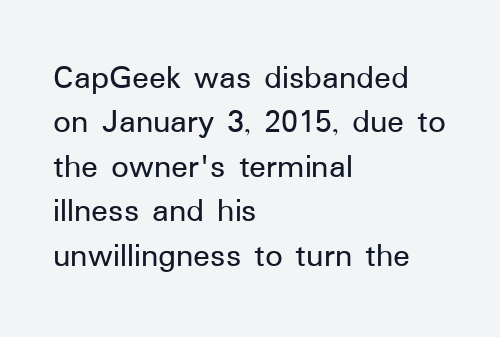
The glyphs in this specimen are sans serif. You can tell it's not italic because the verticals are truly vertical. Proportional: the letters do not fall into vertical columns. Compared with typical paragraphs, the rows here are spaced about the same.
